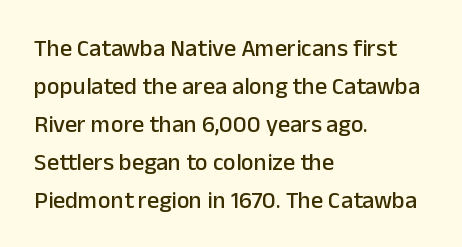
{"italic": "no", "underline": "no", "align": "left", "line_spacing": "normal", "line_spacing_ratio": 1.58, "letter_spacing": "normal", "letter_spacing_em": 0.0, "glyph_px": 24}
